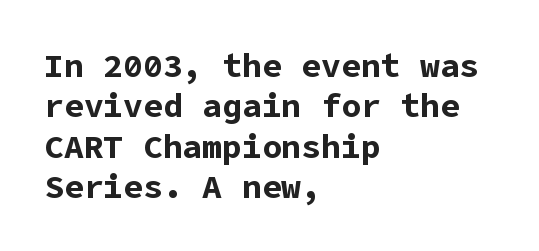
The type sits square on the baseline with zero lean. The compositor pushed each line to the left boundary. Stroke thickness is high; the sample reads as a true bold. Students, note that the glyphs here touch the page at normal intervals. Type without underlining. Typographically, this falls in the sans-serif category.
